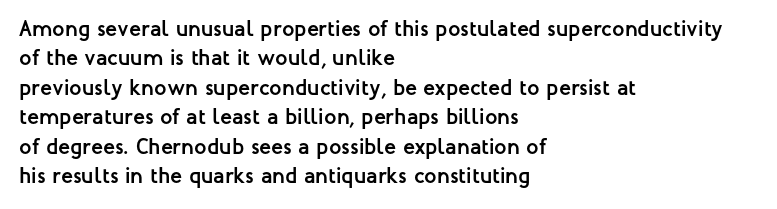
The image shows 22 px bold type, upright; set left-aligned, normal line spacing (1.34x), normal letter spacing, not underlined.
